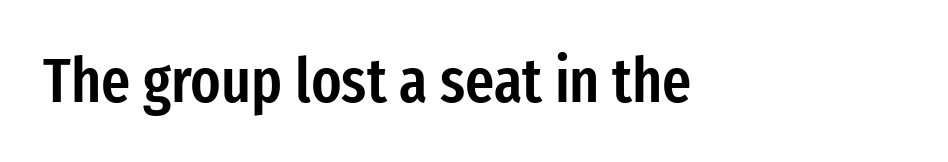
Q: Is the text bold? A: Semi-bold.
Q: Is the text italic (slanted)? A: No, it is upright.
Q: Is the typeface a serif or a sans-serif typeface? A: Sans-serif.
Q: Is the text underlined? A: No.
Q: Is the spacing between letters normal or unusually wide? A: Normal.
Q: Width (condensed, normal, or wide)? A: Condensed.
Q: Stroke contrast? A: Low.
Q: x-height? A: Medium.
Q: Monospaced? A: No.
